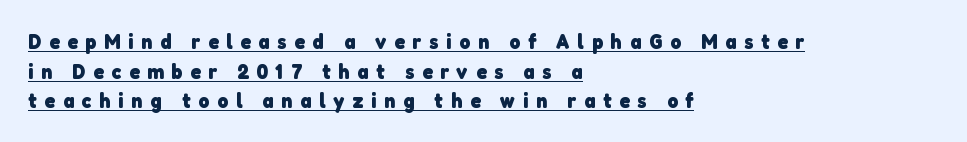
{"bold": "yes", "underline": "yes", "align": "left", "line_spacing": "normal", "line_spacing_ratio": 1.41, "letter_spacing": "wide", "letter_spacing_em": 0.37, "glyph_px": 21}
